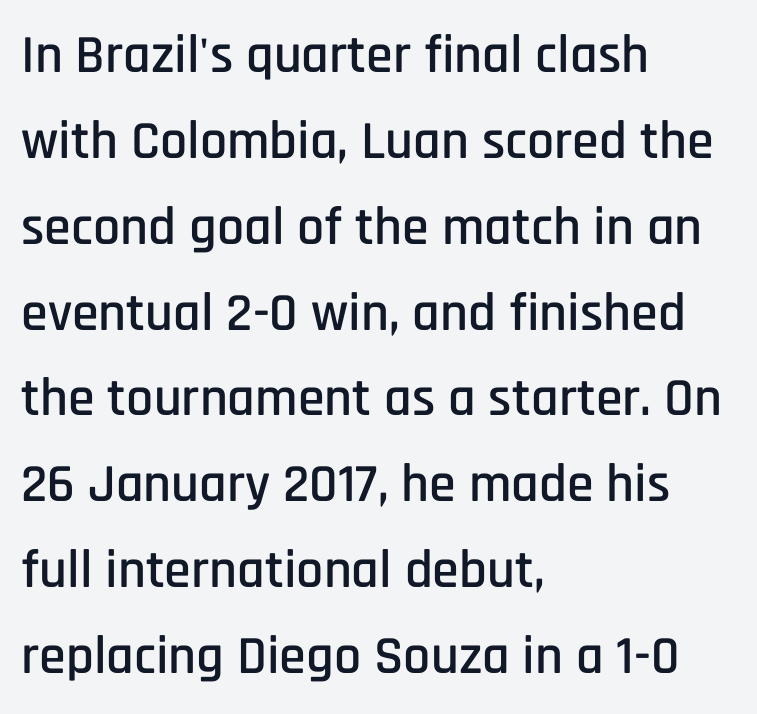
{"serif": "no", "italic": "no", "width": "condensed", "stroke_contrast": "low", "x_height": "large", "monospaced": "no", "underline": "no", "align": "left", "line_spacing": "normal", "line_spacing_ratio": 1.59, "letter_spacing": "normal", "letter_spacing_em": 0.0, "glyph_px": 54}
